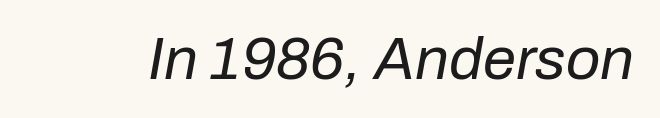
Observe the lean: these are italic letterforms. The letterforms sit at book weight or below. Descenders are the only things crossing below the line. A typesetter would call this zero additional tracking. Note the varied advance widths — an 'i' is clearly narrower than an 'm'.
